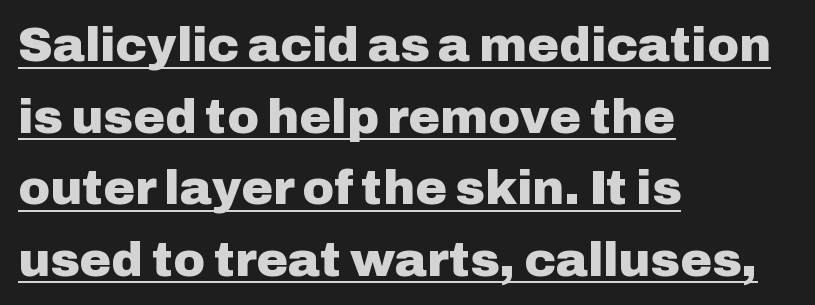
{"serif": "no", "italic": "no", "bold": "yes", "weight": "heavy", "width": "normal", "stroke_contrast": "low", "x_height": "medium", "monospaced": "no", "underline": "yes", "align": "left", "line_spacing": "normal", "line_spacing_ratio": 1.49, "letter_spacing": "normal", "letter_spacing_em": 0.0, "glyph_px": 48}
